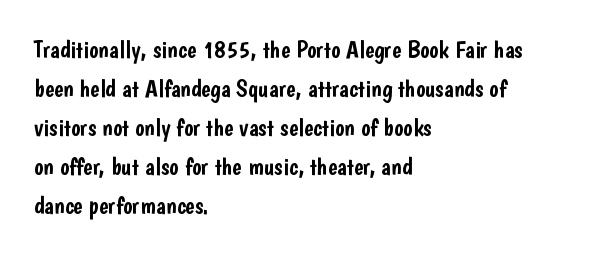
The image shows 25 px text type, upright; set left-aligned, normal line spacing (1.56x), normal letter spacing, not underlined.
